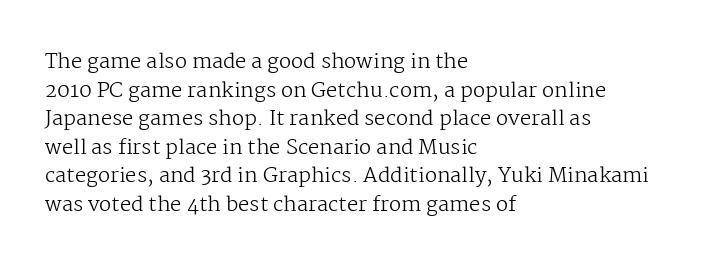
{"italic": "no", "bold": "no", "underline": "no", "align": "left", "line_spacing": "normal", "line_spacing_ratio": 1.43, "letter_spacing": "normal", "letter_spacing_em": 0.0, "glyph_px": 20}
